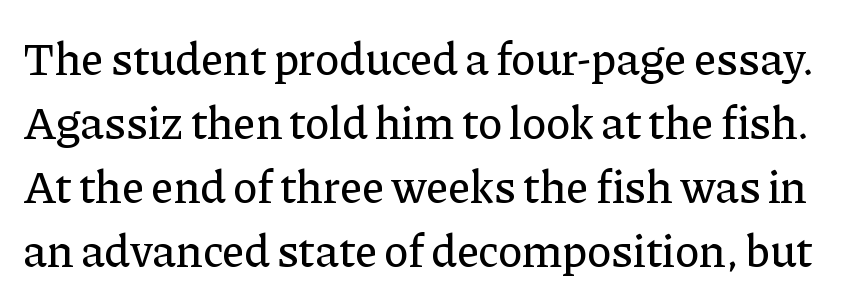
The image shows 46 px serif type, upright; set normal line spacing (1.39x), normal letter spacing, not underlined; low stroke contrast and a medium x-height.
